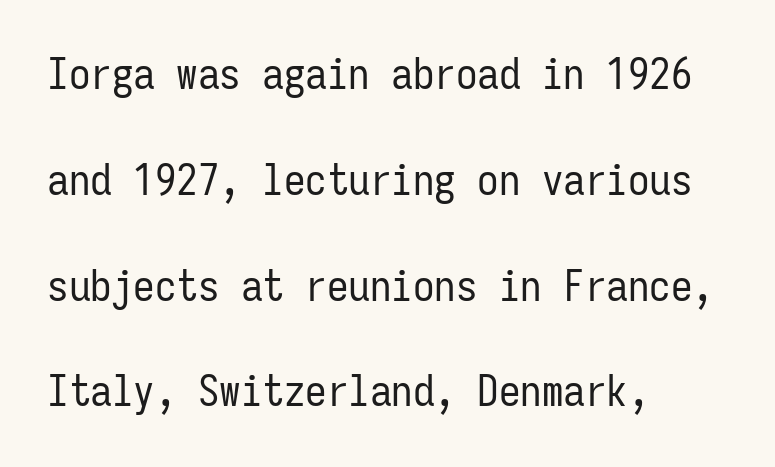
Q: Is the text bold? A: No.
Q: Is the text italic (slanted)? A: No, it is upright.
Q: Is the typeface a serif or a sans-serif typeface? A: Sans-serif.
Q: Is the text underlined? A: No.
Q: How is the paragraph aligned? A: Left-aligned.
Q: Is the spacing between letters normal or unusually wide? A: Normal.
Q: Is the spacing between lines tight, normal or loose? A: Loose.
Q: Width (condensed, normal, or wide)? A: Condensed.
Q: Stroke contrast? A: Low.
Q: x-height? A: Medium.
Q: Monospaced? A: Yes.
